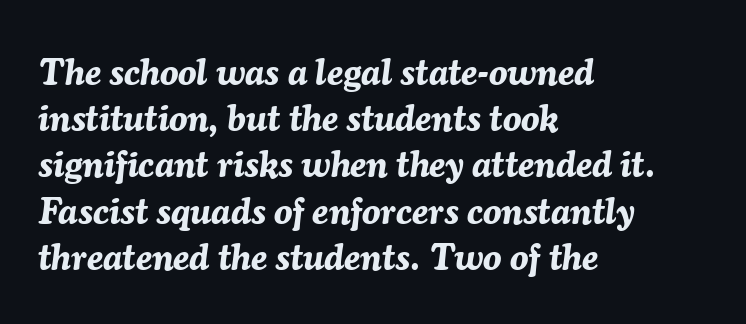
The image shows 37 px bold type, italic (leaning right); set left-aligned, normal line spacing (1.25x), normal letter spacing, not underlined; medium stroke contrast and a medium x-height.
